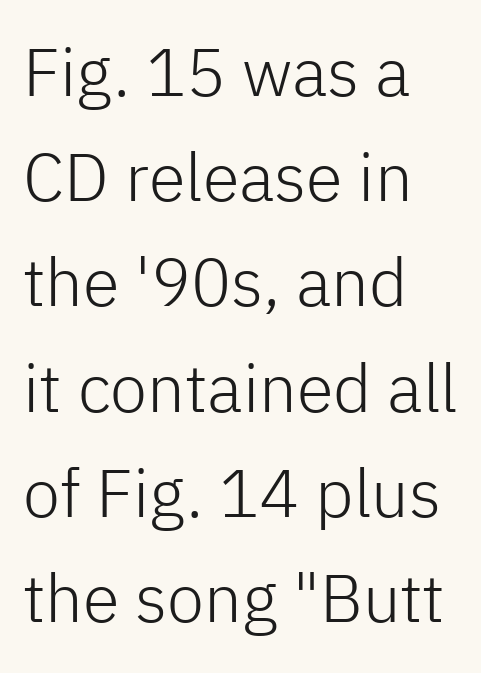
The image shows 67 px light sans-serif type, upright; set left-aligned, normal line spacing (1.57x), normal letter spacing, not underlined; low stroke contrast and a medium x-height.
